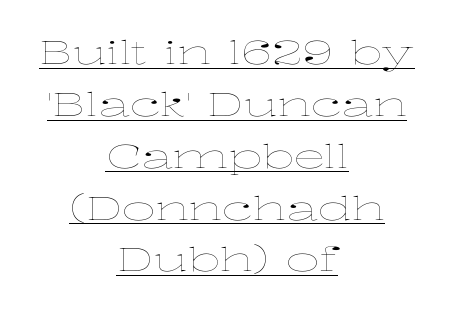
Do the letters lean? They stand straight. No extra ink here — the face is not bold. Each letter keeps its own natural width here, so spacing adapts to shape. One-word summary of the alignment: center. Horizontal bands of white between lines are of average thickness.
